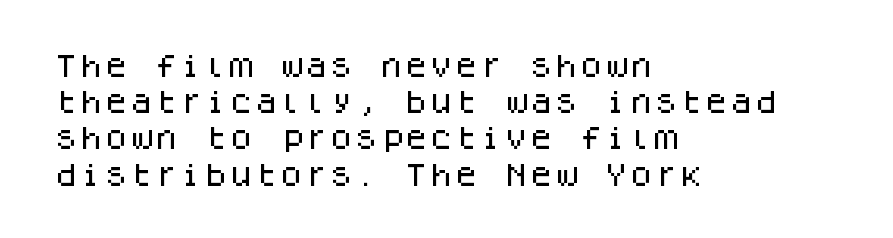
This sample keeps an unexceptional amount of space between lines. Characters follow at the spacing the type designer built in. Leftover space on each line is placed entirely after the last word. Nobody drew a line under any word here. The font's upright variant was chosen for this text.
